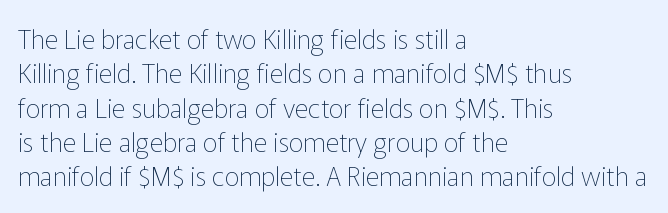
Leftover space on each line is placed entirely after the last word. Notice how the stems are strictly vertical — no italics here. The rendering uses a moderate line-height, typical for paragraphs. Underlining? Definitely not there. A light-to-regular cut is what we see here.
